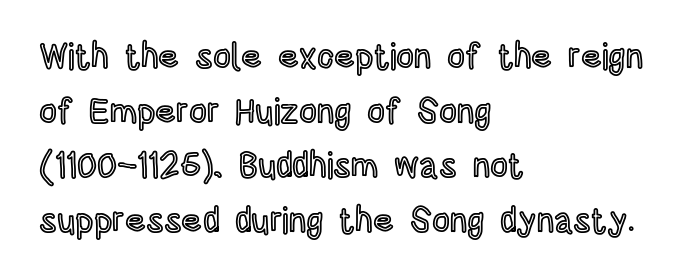
Q: Is the text italic (slanted)? A: No, it is upright.
Q: Is the text underlined? A: No.
Q: How is the paragraph aligned? A: Left-aligned.
Q: Is the spacing between letters normal or unusually wide? A: Normal.
Q: Is the spacing between lines tight, normal or loose? A: Normal.
Q: Width (condensed, normal, or wide)? A: Condensed.
Q: x-height? A: Large.
Q: Monospaced? A: No.
